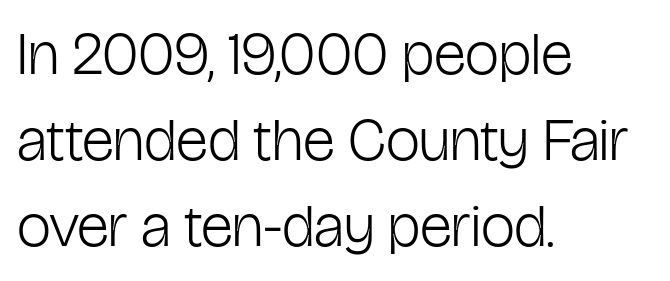
Character widths vary here, with narrow letters taking less room than wide ones. I'd call this a sans setting — the letters go barefoot. The font's upright variant was chosen for this text. Caption: multi-line text, flush left, ragged right. Lines of text with bare space underneath. Words appear dense and cohesive because spacing is normal.
